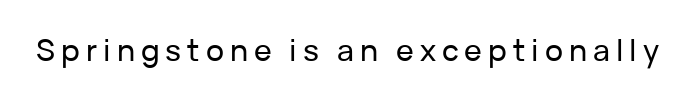
Spacing verdict: proportional, widths tailored to each character. Only glyphs here, with clear space below each row. Notice how the stems are strictly vertical — no italics here. Regarding serifs, this sample does without them. Honestly, the letter spacing is so wide it's the main thing you notice.
